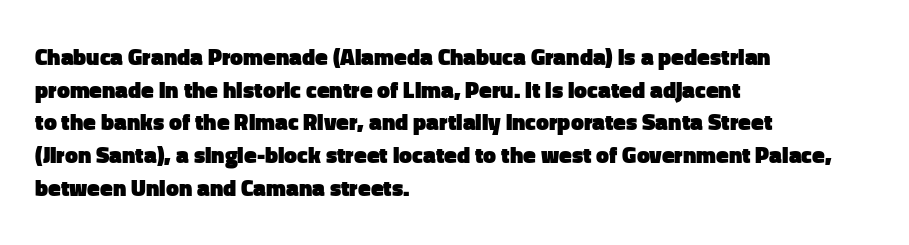
{"italic": "no", "bold": "yes", "underline": "no", "align": "left", "line_spacing": "normal", "line_spacing_ratio": 1.42, "letter_spacing": "normal", "letter_spacing_em": 0.0, "glyph_px": 23}
